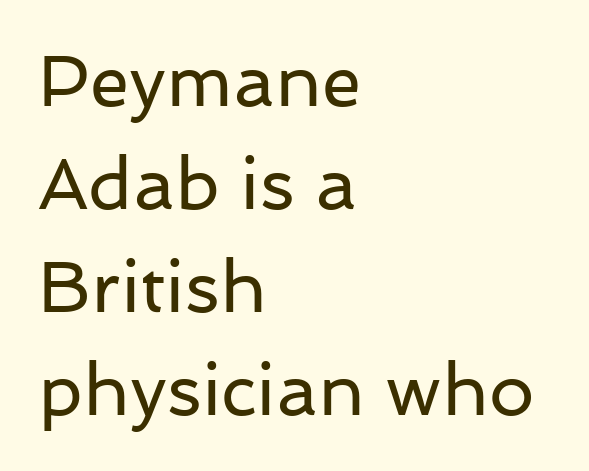
Q: Is the text bold? A: No.
Q: Is the text italic (slanted)? A: No, it is upright.
Q: Is the typeface a serif or a sans-serif typeface? A: Sans-serif.
Q: Is the text underlined? A: No.
Q: How is the paragraph aligned? A: Left-aligned.
Q: Is the spacing between letters normal or unusually wide? A: Normal.
Q: Is the spacing between lines tight, normal or loose? A: Normal.
Q: Width (condensed, normal, or wide)? A: Normal.
Q: Stroke contrast? A: Low.
Q: x-height? A: Medium.
Q: Monospaced? A: No.
